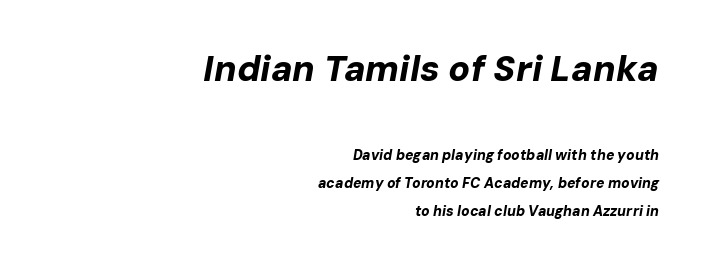
The image shows 36 px bold type, italic (leaning right); set right-aligned, loose line spacing (2.0x), normal letter spacing, not underlined; the first (top) block is 2.57x larger; low stroke contrast and a medium x-height.
